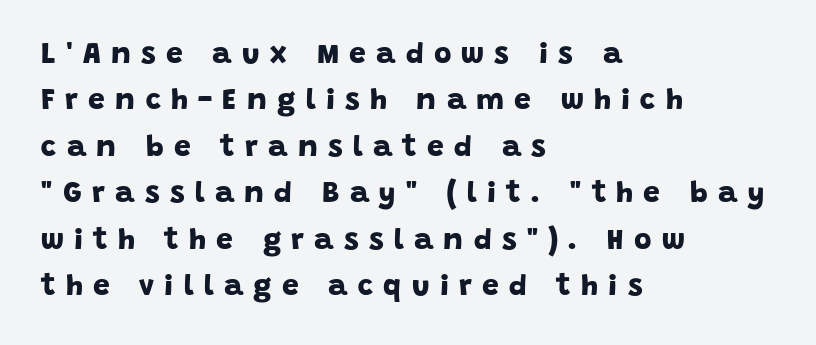
The image shows 30 px bold sans-serif type; set left-aligned, normal line spacing (1.55x), unusually wide letter spacing (+0.34 em), not underlined; low stroke contrast and a large x-height.
